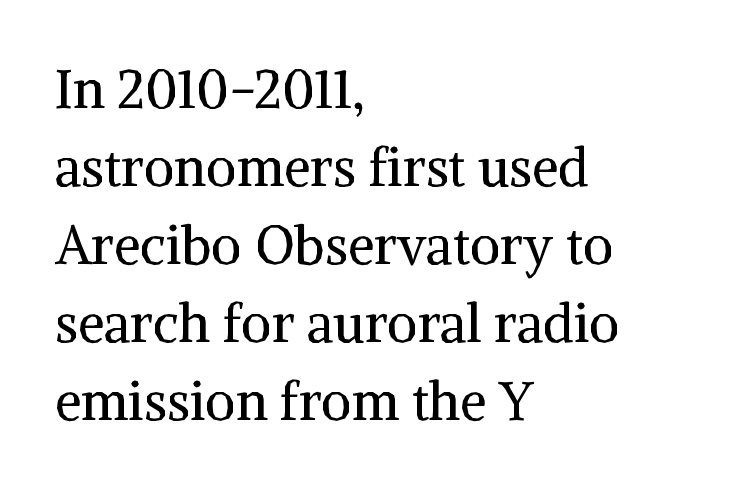
Q: Is the text bold? A: No.
Q: Is the text italic (slanted)? A: No, it is upright.
Q: Is the typeface a serif or a sans-serif typeface? A: Serif.
Q: Is the text underlined? A: No.
Q: How is the paragraph aligned? A: Left-aligned.
Q: Is the spacing between letters normal or unusually wide? A: Normal.
Q: Is the spacing between lines tight, normal or loose? A: Normal.
Q: Width (condensed, normal, or wide)? A: Normal.
Q: Stroke contrast? A: Medium.
Q: x-height? A: Medium.
Q: Monospaced? A: No.
